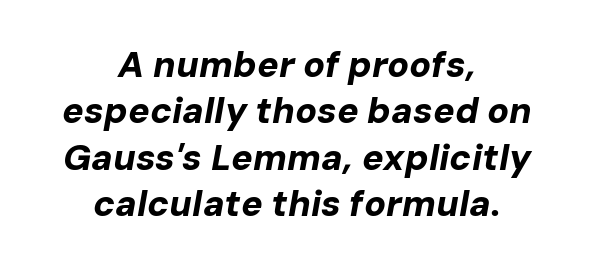
If you drew a line through each stem, it would be angled. The line-height multiplier appears to be the usual default. The tracking reads as untouched default to a designer's eye. The letters are bold, with thick, heavy strokes.
